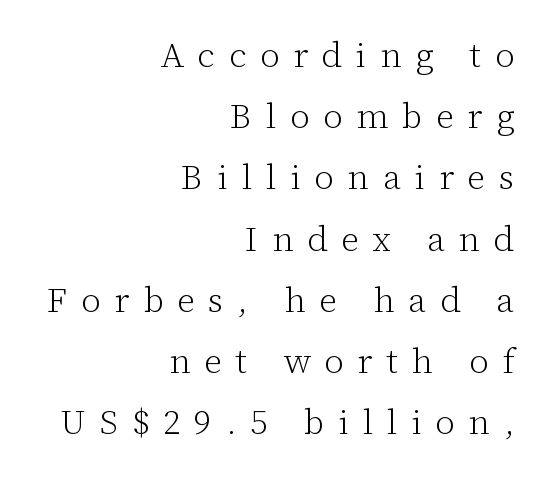
{"serif": "yes", "italic": "no", "bold": "no", "weight": "light", "width": "normal", "stroke_contrast": "low", "x_height": "medium", "monospaced": "no", "underline": "no", "align": "right", "line_spacing_ratio": 1.75, "letter_spacing": "wide", "letter_spacing_em": 0.39, "glyph_px": 35}
